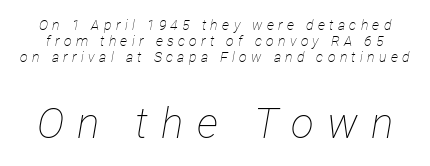
Q: Is the text bold? A: No.
Q: Is the text italic (slanted)? A: Yes, it leans right by about 12 degrees.
Q: Is the text underlined? A: No.
Q: Is the spacing between letters normal or unusually wide? A: Unusually wide.
Q: Is the spacing between lines tight, normal or loose? A: Tight.
Q: Which block of text is set in a larger size, the first (top) or the second (bottom)? A: The second (bottom) one.
Q: Width (condensed, normal, or wide)? A: Condensed.
Q: Stroke contrast? A: Low.
Q: x-height? A: Medium.
Q: Monospaced? A: No.
